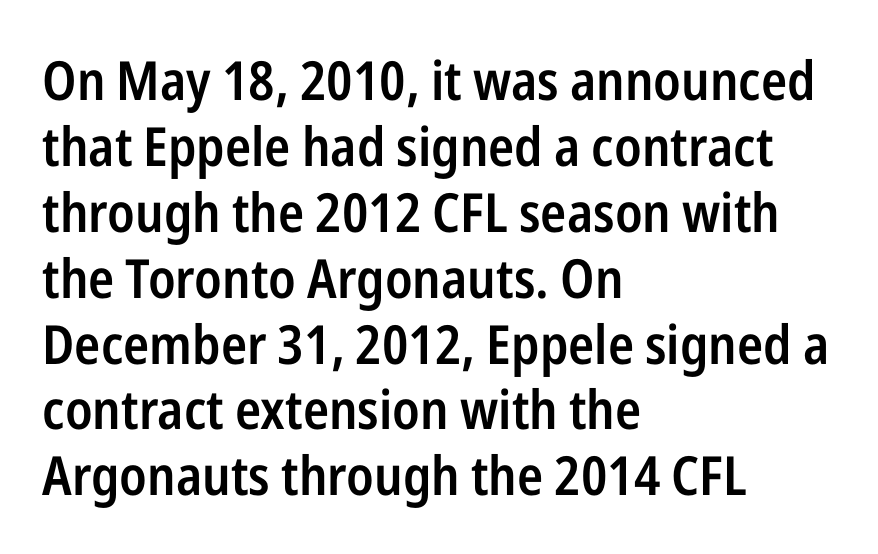
The image shows 54 px semibold, condensed sans-serif type, upright; set left-aligned, line spacing 1.22x, normal letter spacing, not underlined; low stroke contrast and a medium x-height.
